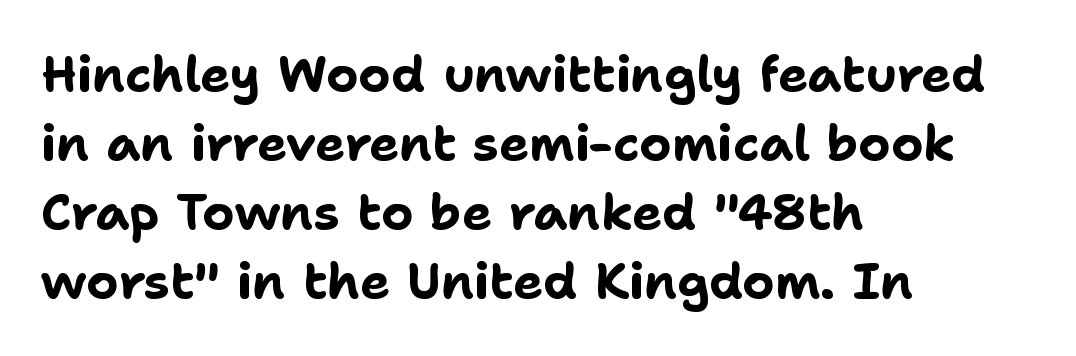
Q: Is the text bold? A: Yes.
Q: Is the text italic (slanted)? A: No, it is upright.
Q: Is the typeface a serif or a sans-serif typeface? A: Sans-serif.
Q: Is the text underlined? A: No.
Q: How is the paragraph aligned? A: Left-aligned.
Q: Is the spacing between letters normal or unusually wide? A: Normal.
Q: Is the spacing between lines tight, normal or loose? A: Normal.
Q: Width (condensed, normal, or wide)? A: Normal.
Q: Stroke contrast? A: Low.
Q: x-height? A: Medium.
Q: Monospaced? A: No.
